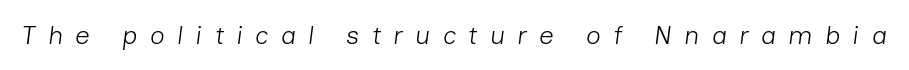
Q: Is the text bold? A: No.
Q: Is the text italic (slanted)? A: Yes, it leans right by about 7 degrees.
Q: Is the text underlined? A: No.
Q: Is the spacing between letters normal or unusually wide? A: Unusually wide.
